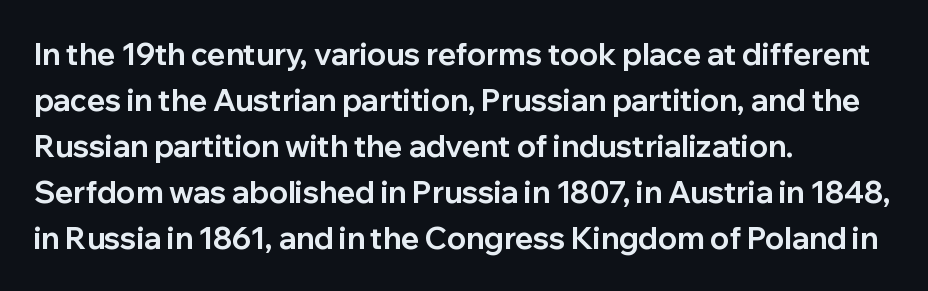
Q: Is the text bold? A: Yes.
Q: Is the text italic (slanted)? A: No, it is upright.
Q: Is the typeface a serif or a sans-serif typeface? A: Sans-serif.
Q: Is the text underlined? A: No.
Q: How is the paragraph aligned? A: Left-aligned.
Q: Is the spacing between letters normal or unusually wide? A: Normal.
Q: Is the spacing between lines tight, normal or loose? A: Normal.
Q: Width (condensed, normal, or wide)? A: Normal.
Q: Stroke contrast? A: Low.
Q: x-height? A: Medium.
Q: Monospaced? A: No.
